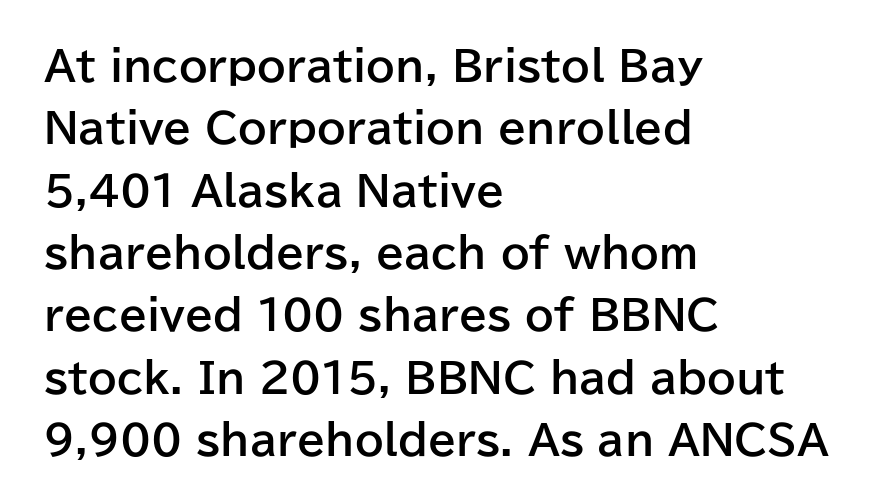
Q: Is the text bold? A: Yes.
Q: Is the text italic (slanted)? A: No, it is upright.
Q: Is the typeface a serif or a sans-serif typeface? A: Sans-serif.
Q: Is the text underlined? A: No.
Q: How is the paragraph aligned? A: Left-aligned.
Q: Is the spacing between letters normal or unusually wide? A: Normal.
Q: Is the spacing between lines tight, normal or loose? A: Normal.
Q: Width (condensed, normal, or wide)? A: Normal.
Q: Stroke contrast? A: Low.
Q: x-height? A: Medium.
Q: Monospaced? A: No.
